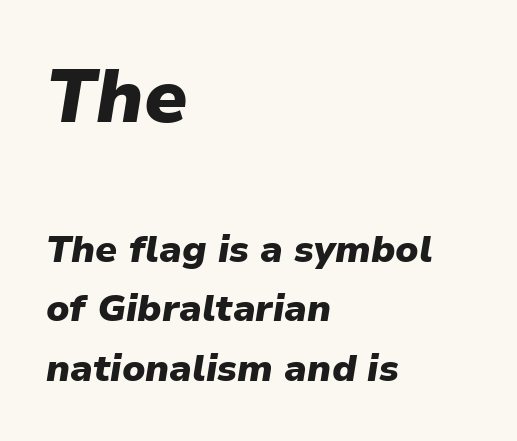
The image shows 75 px heavy type, italic (leaning right); set left-aligned, normal line spacing (1.56x), normal letter spacing, not underlined; the first (top) block is 1.97x larger; low stroke contrast and a medium x-height.
